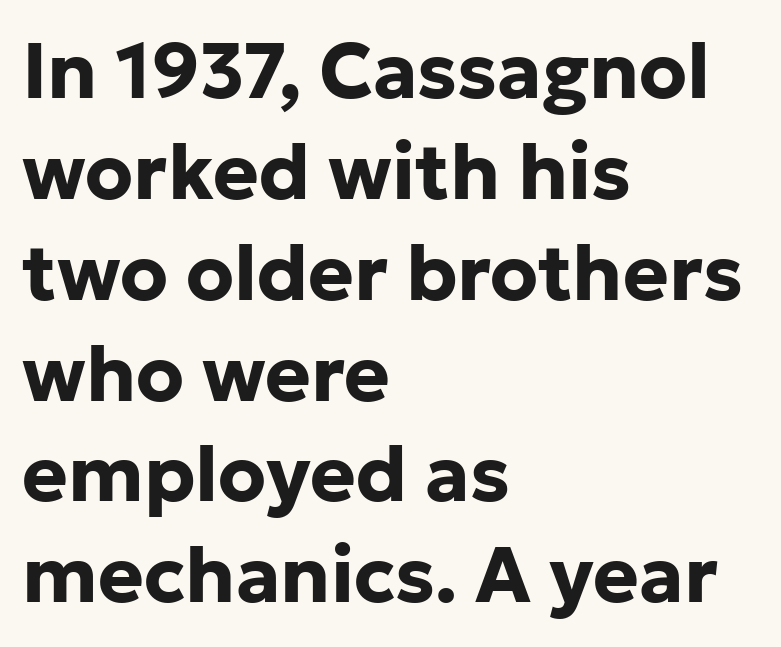
{"serif": "no", "italic": "no", "bold": "yes", "weight": "bold", "width": "normal", "stroke_contrast": "low", "x_height": "medium", "monospaced": "no", "underline": "no", "align": "left", "line_spacing": "normal", "line_spacing_ratio": 1.31, "letter_spacing": "normal", "letter_spacing_em": 0.0, "glyph_px": 77}
